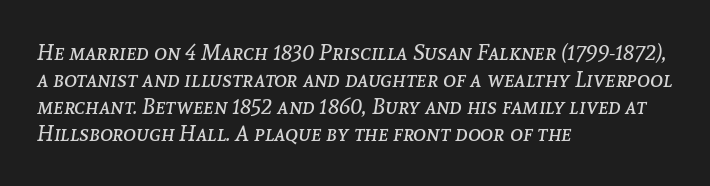
{"italic": "yes", "lean": "right", "slant_degrees": 8, "bold": "no", "underline": "no", "align": "left", "line_spacing_ratio": 1.23, "letter_spacing": "normal", "letter_spacing_em": 0.0, "glyph_px": 22}
